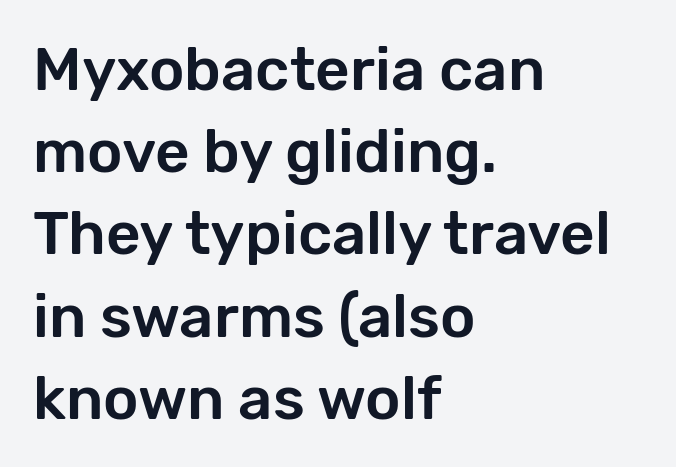
The image shows 60 px sans-serif type, upright; set left-aligned, normal line spacing (1.37x), normal letter spacing, not underlined; low stroke contrast and a medium x-height.
